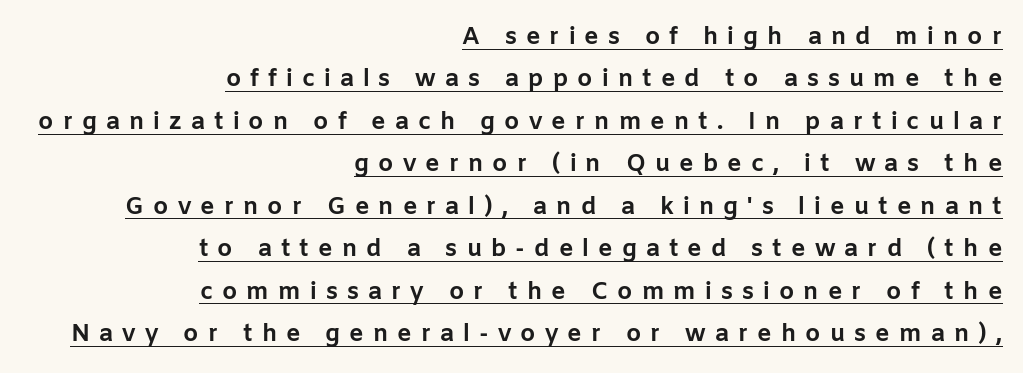
The image shows 24 px bold type, upright; set right-aligned, line spacing 1.77x, unusually wide letter spacing (+0.38 em), underlined.
